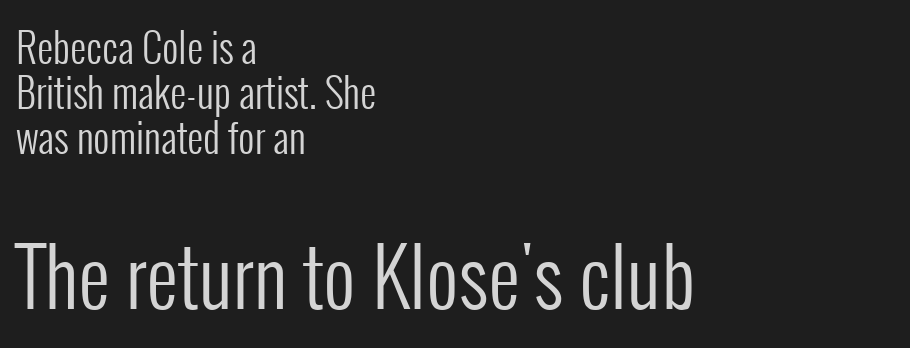
The image shows 79 px regular-weight, condensed sans-serif type, upright; set left-aligned, tight line spacing (1.12x), normal letter spacing, not underlined; the second (bottom) block is 1.98x larger; low stroke contrast and a medium x-height.
